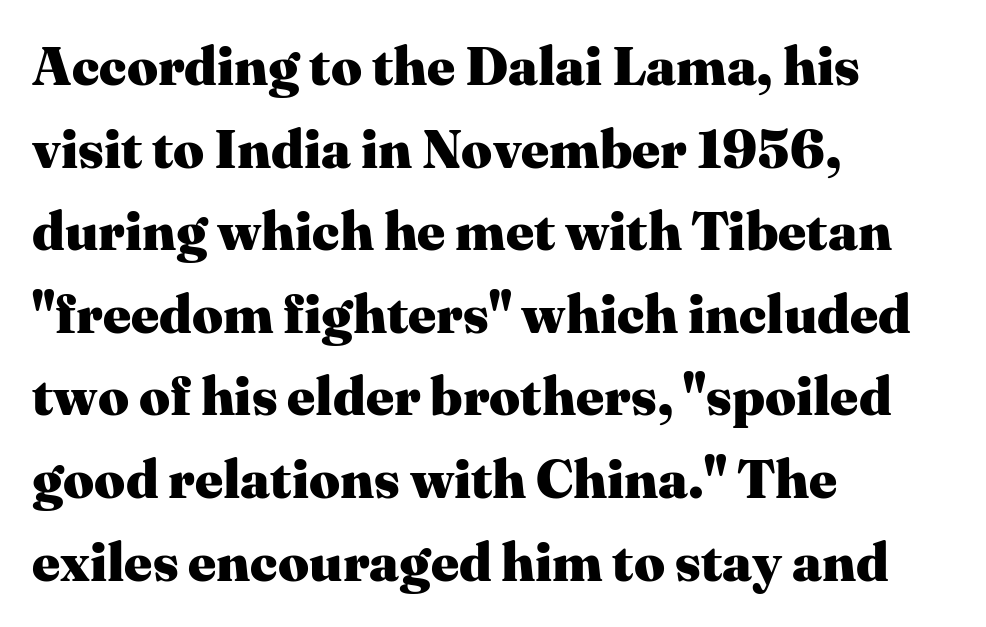
The image shows 54 px heavy serif type, upright; set left-aligned, normal line spacing (1.53x), normal letter spacing, not underlined; medium stroke contrast and a medium x-height.
